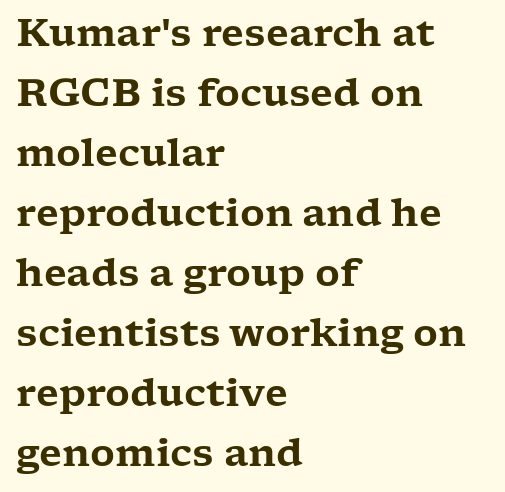
Varying glyph widths throughout — classic text-font behaviour. This rendering leaves character spacing at its baseline value. Alignment: flush left. The strip under each line holds only bare page. How would I describe the line gaps? Plain and ordinary. Is this a sans? No — the strokes have serifs.
